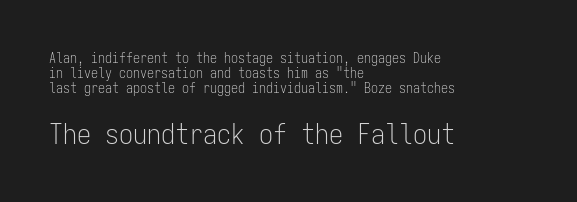
{"serif": "no", "italic": "no", "bold": "no", "weight": "light", "width": "condensed", "stroke_contrast": "low", "x_height": "medium", "monospaced": "yes", "underline": "no", "align": "left", "line_spacing": "tight", "line_spacing_ratio": 1.07, "letter_spacing": "normal", "letter_spacing_em": 0.0, "larger_block": "second", "size_ratio": 2.0, "glyph_px": 28}
